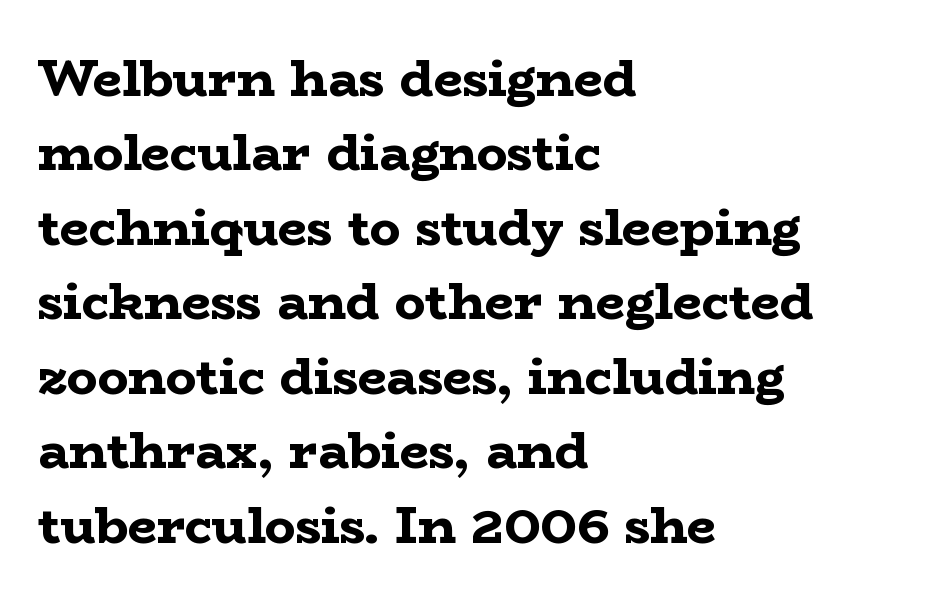
Q: Is the text bold? A: Yes.
Q: Is the text italic (slanted)? A: No, it is upright.
Q: Is the typeface a serif or a sans-serif typeface? A: Serif.
Q: Is the text underlined? A: No.
Q: How is the paragraph aligned? A: Left-aligned.
Q: Is the spacing between letters normal or unusually wide? A: Normal.
Q: Is the spacing between lines tight, normal or loose? A: Normal.
Q: Width (condensed, normal, or wide)? A: Wide.
Q: Stroke contrast? A: Low.
Q: x-height? A: Medium.
Q: Monospaced? A: No.
